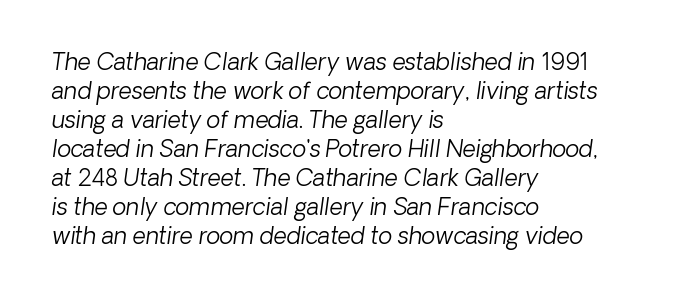
{"bold": "no", "underline": "no", "align": "left", "line_spacing": "normal", "line_spacing_ratio": 1.26, "letter_spacing": "normal", "letter_spacing_em": 0.0, "glyph_px": 23}
